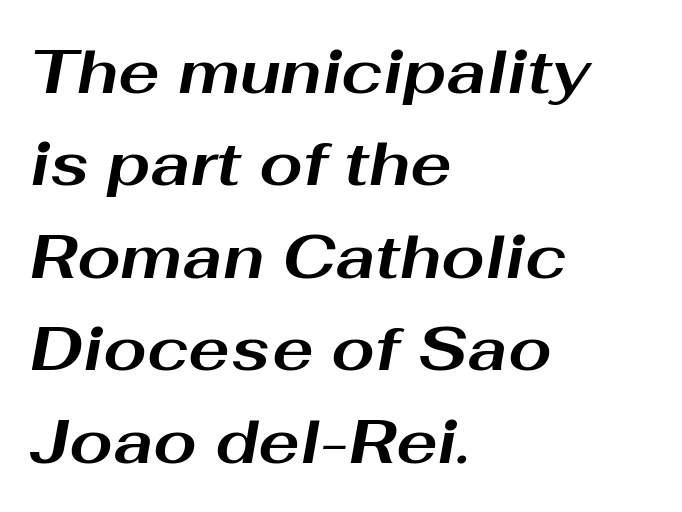
The lines in this sample share a left origin and differ only in where they stop. Looks like regular typesetting: each glyph gets only the width it needs. Decoration check: the copy has no underline. The characters look thick and weighty, a clear bold. The axis of the letterforms is tilted away from vertical. The rendering keeps characters at their native spacing.
